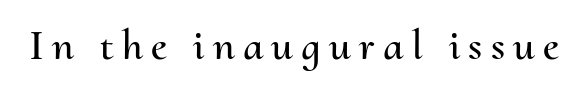
Q: Is the text italic (slanted)? A: No, it is upright.
Q: Is the text underlined? A: No.
Q: Width (condensed, normal, or wide)? A: Normal.
Q: Stroke contrast? A: Medium.
Q: x-height? A: Small.
Q: Monospaced? A: No.
